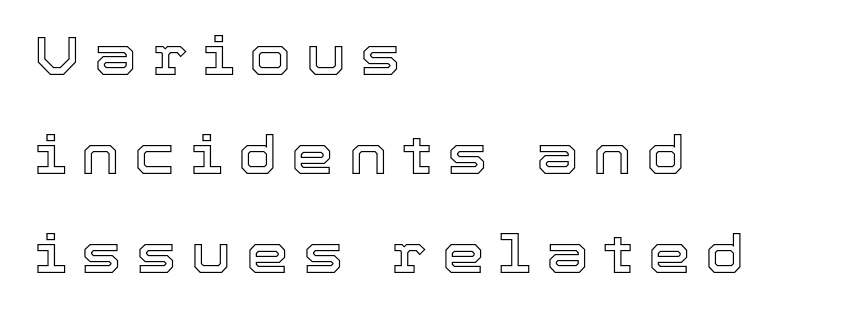
Italic? Not at all — the glyphs are vertical. This sample is left-justified, so line endings fall wherever the words run out. The letters advance in unequal steps, a hallmark of proportional type. These lines have a slow, spaced-out rhythm from letter to letter. A clean baseline with only descenders dipping below it.
